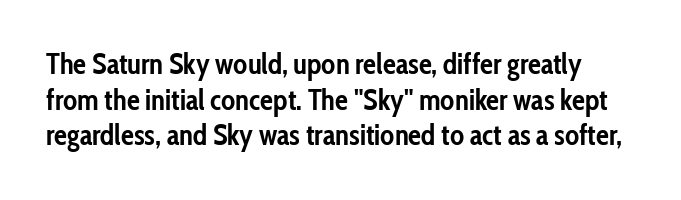
The passage shown is not underscored anywhere. Does extra space separate the letters? No, they use regular spacing. This sample uses an upright cut, with every glyph sitting square on the baseline. Emphasis by weight is at full strength: bold. The face used here is a sans, in the tradition of grotesques and geometrics. The face used here is proportionally spaced, like ordinary book or web type.
